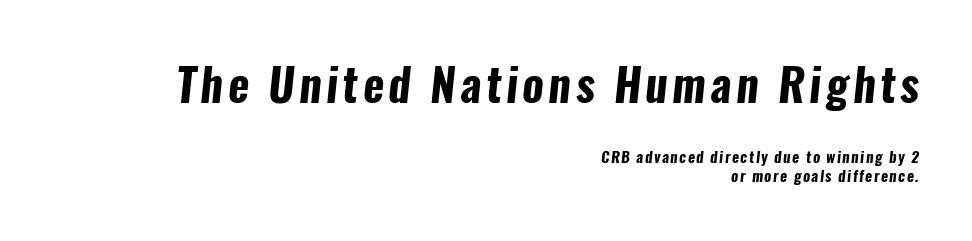
{"serif": "no", "bold": "yes", "weight": "bold", "width": "condensed", "stroke_contrast": "low", "x_height": "medium", "monospaced": "no", "underline": "no", "align": "right", "line_spacing": "normal", "line_spacing_ratio": 1.27, "larger_block": "first", "size_ratio": 3.0, "glyph_px": 45}
